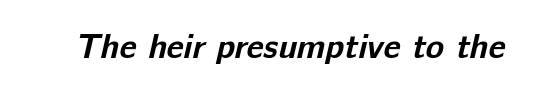
Q: Is the text bold? A: Yes.
Q: Is the typeface a serif or a sans-serif typeface? A: Sans-serif.
Q: Is the text underlined? A: No.
Q: Is the spacing between letters normal or unusually wide? A: Normal.
Q: Width (condensed, normal, or wide)? A: Normal.
Q: Stroke contrast? A: Low.
Q: x-height? A: Medium.
Q: Monospaced? A: No.
